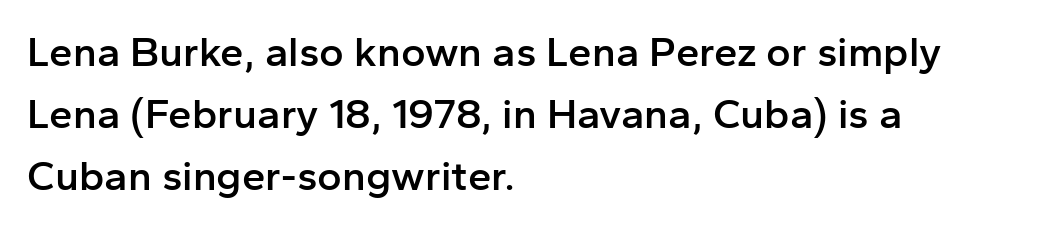
{"serif": "no", "italic": "no", "bold": "semi", "weight": "semibold", "width": "normal", "stroke_contrast": "low", "x_height": "medium", "monospaced": "no", "underline": "no", "align": "left", "line_spacing": "normal", "line_spacing_ratio": 1.48, "letter_spacing": "normal", "letter_spacing_em": 0.0, "glyph_px": 42}
